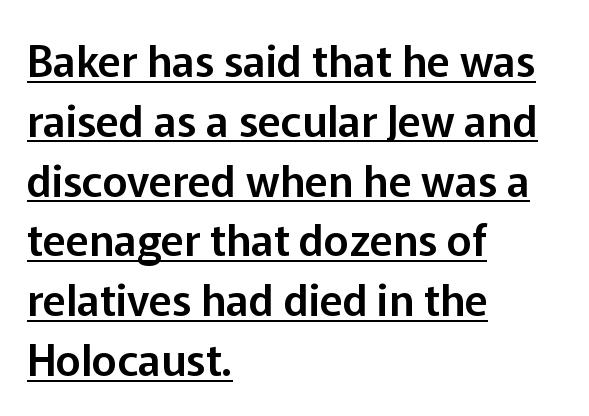
{"serif": "no", "italic": "no", "width": "normal", "stroke_contrast": "low", "x_height": "medium", "monospaced": "no", "underline": "yes", "align": "left", "line_spacing": "normal", "line_spacing_ratio": 1.39, "letter_spacing": "normal", "letter_spacing_em": 0.0, "glyph_px": 43}
